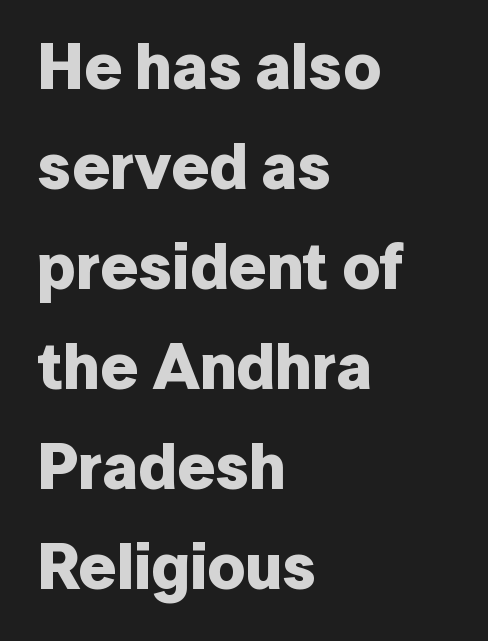
{"serif": "no", "italic": "no", "bold": "yes", "weight": "bold", "width": "normal", "stroke_contrast": "low", "x_height": "medium", "monospaced": "no", "underline": "no", "align": "left", "line_spacing": "normal", "line_spacing_ratio": 1.54, "letter_spacing": "normal", "letter_spacing_em": 0.0, "glyph_px": 65}
